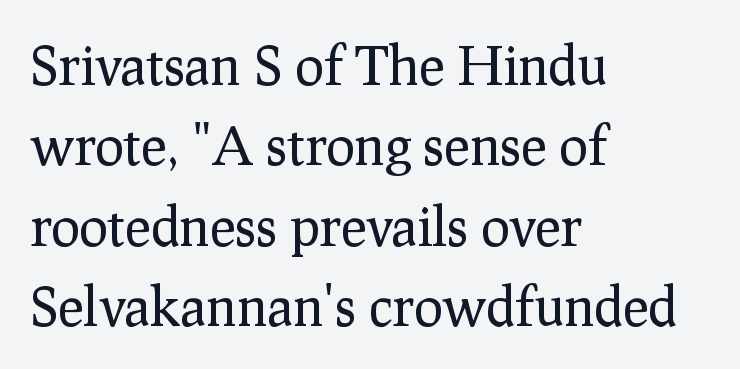
The passage shown is typed in a proportional face where columns would drift. Notice how descenders clear the ascenders below comfortably — that's standard leading. Letter spacing: default. Does the type have serifs? Yes, each stem ends in a small foot. The lines are quadded left. The font's upright variant was chosen for this text.
